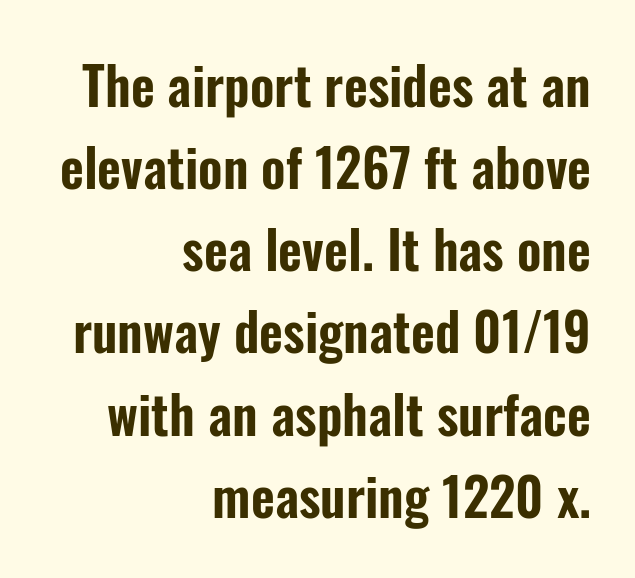
{"serif": "no", "italic": "no", "width": "condensed", "stroke_contrast": "low", "x_height": "medium", "monospaced": "no", "underline": "no", "align": "right", "line_spacing": "normal", "line_spacing_ratio": 1.58, "letter_spacing": "normal", "letter_spacing_em": 0.0, "glyph_px": 52}
